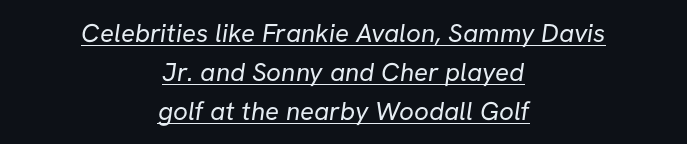
The image shows 26 px text type; set centered, normal line spacing (1.5x), normal letter spacing, underlined.
